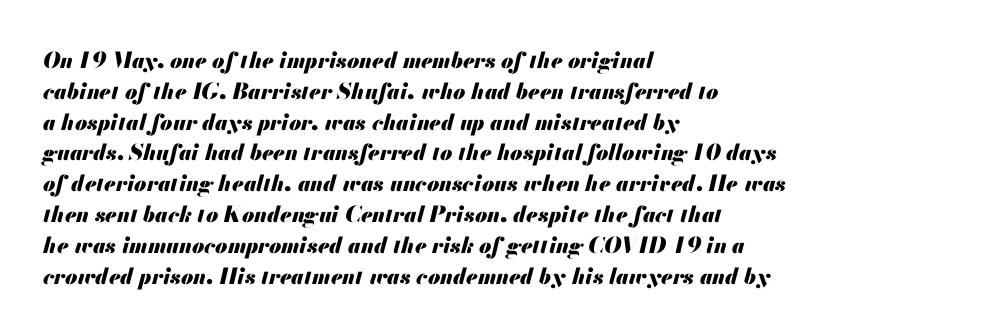
The compositor pushed each line to the left boundary. Rule under the text: the space is simply empty. Caption: standard tracking, unaltered. Heavy-handed strokes throughout: this text is bold. Characters are canted at an angle relative to the baseline's perpendicular. Leading matches the norm, producing a regular column.
